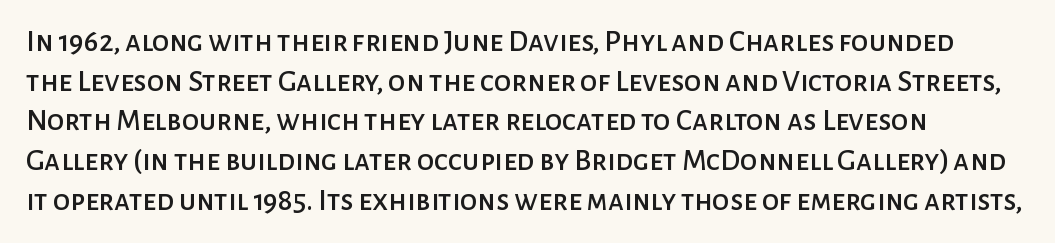
{"serif": "no", "italic": "no", "width": "normal", "stroke_contrast": "low", "x_height": "medium", "monospaced": "no", "underline": "no", "align": "left", "line_spacing": "normal", "line_spacing_ratio": 1.28, "letter_spacing": "normal", "letter_spacing_em": 0.0, "glyph_px": 31}
